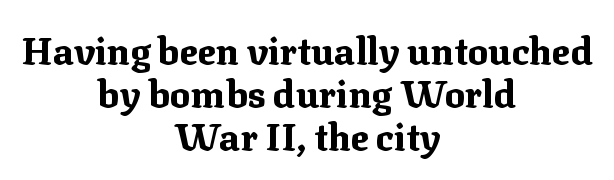
The image shows 38 px bold serif type, upright; set centered, tight line spacing (1.13x), normal letter spacing, not underlined; medium stroke contrast and a medium x-height.
